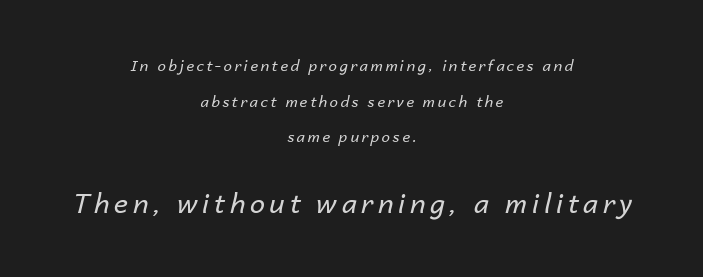
{"italic": "yes", "lean": "right", "slant_degrees": 14, "bold": "no", "underline": "no", "align": "center", "line_spacing": "loose", "line_spacing_ratio": 2.37, "larger_block": "second", "size_ratio": 1.8, "glyph_px": 27}
